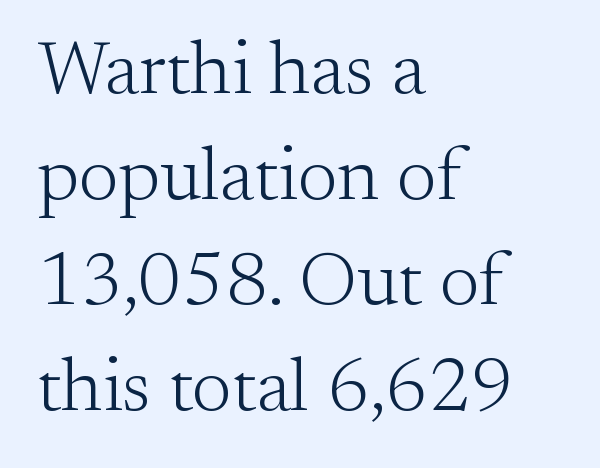
The image shows 76 px light serif type, upright; set left-aligned, normal line spacing (1.39x), normal letter spacing, not underlined; medium stroke contrast and a small x-height.
